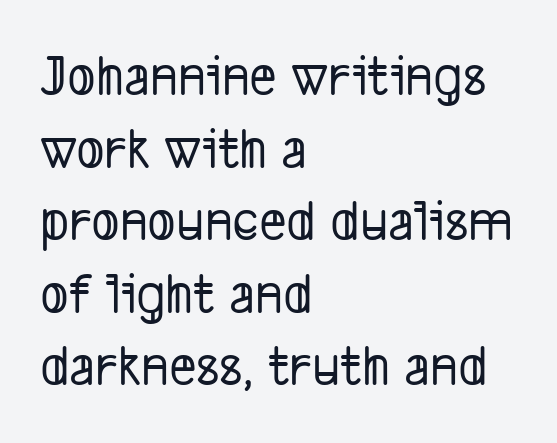
{"serif": "no", "width": "condensed", "stroke_contrast": "low", "x_height": "medium", "monospaced": "no", "underline": "no", "align": "left", "line_spacing_ratio": 1.23, "letter_spacing": "normal", "letter_spacing_em": 0.0, "glyph_px": 59}
